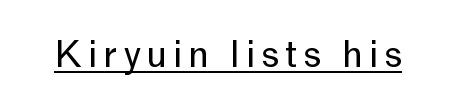
{"serif": "no", "italic": "no", "bold": "no", "weight": "regular", "width": "normal", "stroke_contrast": "low", "x_height": "medium", "monospaced": "no", "underline": "yes", "glyph_px": 36}
